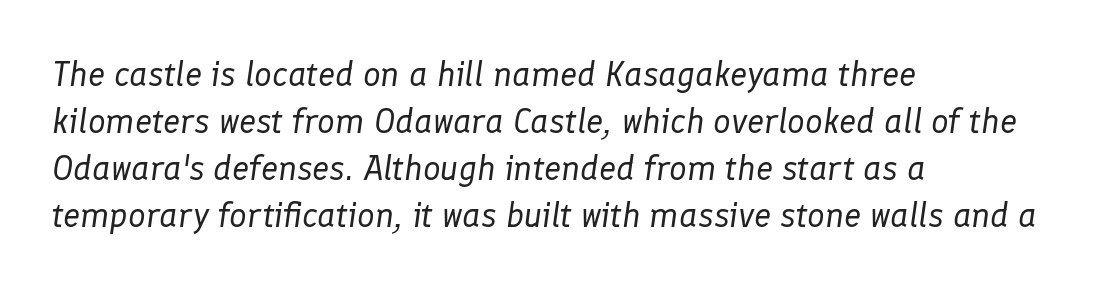
The image shows 35 px regular-weight type, italic (leaning right); set left-aligned, normal line spacing (1.34x), normal letter spacing, not underlined; low stroke contrast and a medium x-height.
